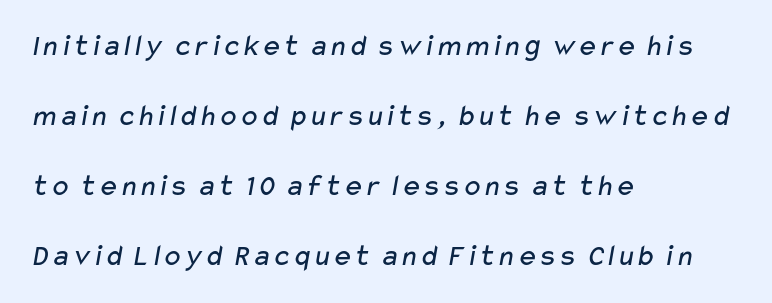
{"serif": "no", "bold": "no", "weight": "regular", "width": "wide", "stroke_contrast": "low", "x_height": "medium", "monospaced": "no", "underline": "no", "align": "left", "line_spacing": "loose", "line_spacing_ratio": 2.26, "letter_spacing": "normal", "letter_spacing_em": 0.0, "glyph_px": 31}
